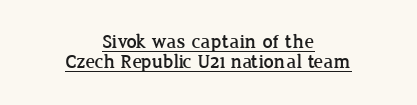
These lines keep a tight, regular rhythm from letter to letter. Regarding leading, the lines here are crowded together. This is the regular roman posture of the typeface. The face used here appears with an underline applied.
